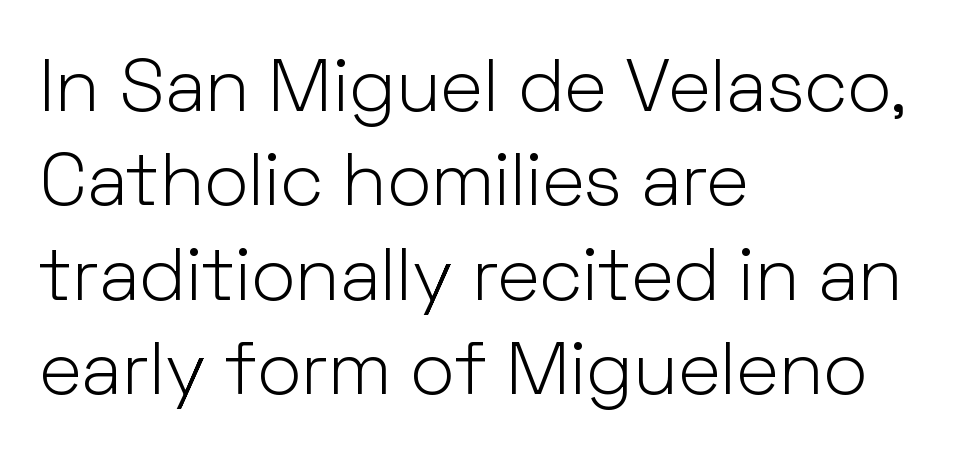
{"serif": "no", "italic": "no", "bold": "no", "weight": "light", "width": "normal", "stroke_contrast": "low", "x_height": "medium", "monospaced": "no", "underline": "no", "align": "left", "line_spacing": "normal", "line_spacing_ratio": 1.26, "letter_spacing": "normal", "letter_spacing_em": 0.0, "glyph_px": 75}
